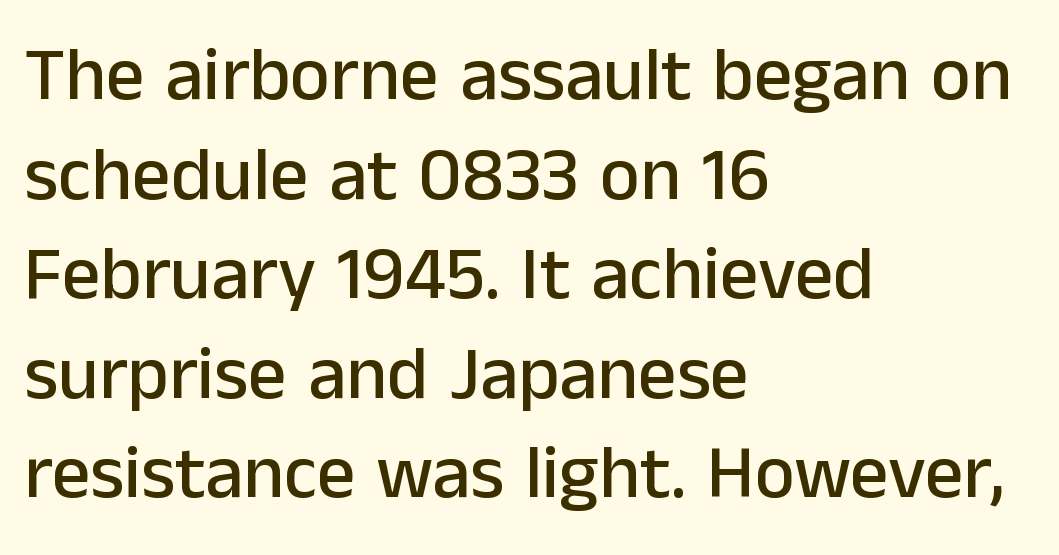
{"serif": "no", "italic": "no", "width": "normal", "stroke_contrast": "low", "x_height": "medium", "monospaced": "no", "underline": "no", "align": "left", "line_spacing": "normal", "line_spacing_ratio": 1.31, "letter_spacing": "normal", "letter_spacing_em": 0.0, "glyph_px": 76}
